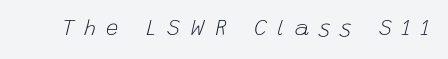
Q: Is the text bold? A: No.
Q: Is the text italic (slanted)? A: Yes, it leans right by about 15 degrees.
Q: Is the text underlined? A: No.
Q: Is the spacing between letters normal or unusually wide? A: Unusually wide.
